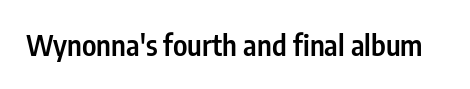
{"serif": "no", "italic": "no", "bold": "semi", "weight": "semibold", "width": "condensed", "stroke_contrast": "low", "x_height": "medium", "monospaced": "no", "underline": "no", "letter_spacing": "normal", "letter_spacing_em": 0.0, "glyph_px": 29}
